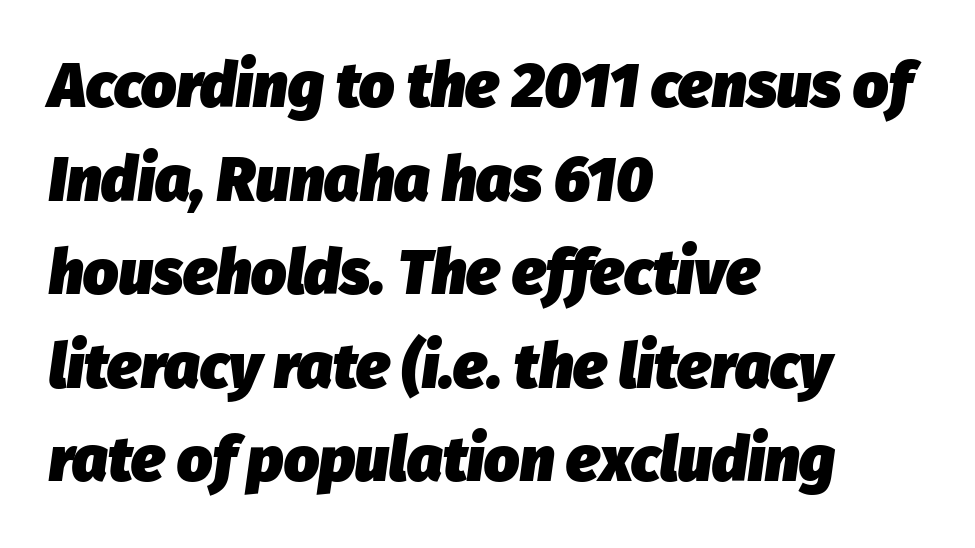
Does the copy run flush right? No — it runs flush left. Italic: yes, the glyphs are oblique. Typesetter's note: full bold, strokes at maximum text heaviness. Just letters on the line, the space beneath them empty.
